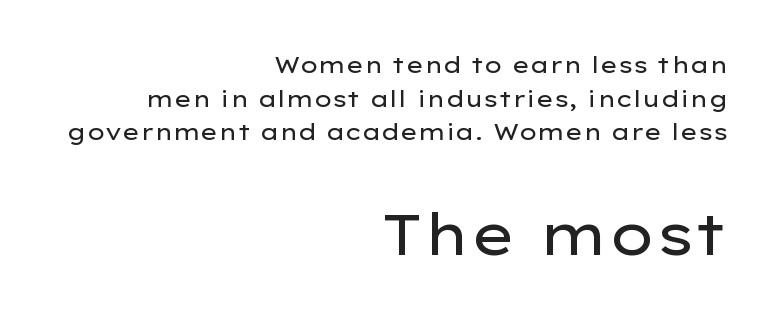
The image shows 58 px regular-weight, wide sans-serif type, upright; set right-aligned, normal line spacing (1.46x), normal letter spacing, not underlined; the second (bottom) block is 2.52x larger; low stroke contrast and a medium x-height.
